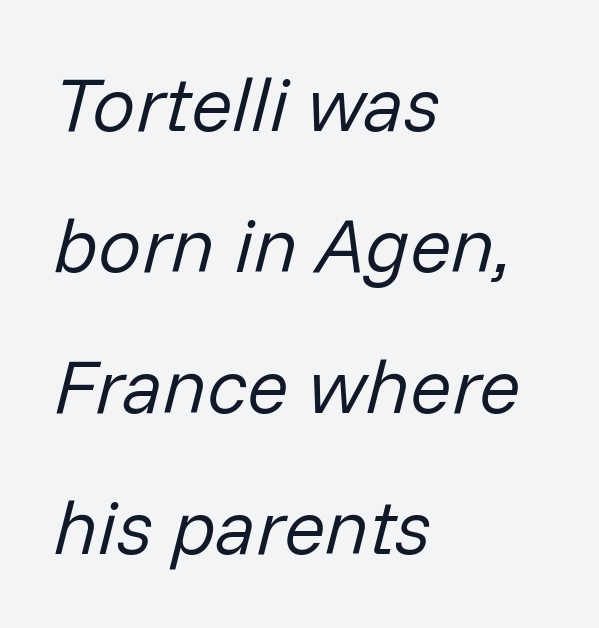
The image shows 77 px regular-weight type, italic (leaning right); set left-aligned, line spacing 1.83x, normal letter spacing, not underlined; low stroke contrast and a medium x-height.
